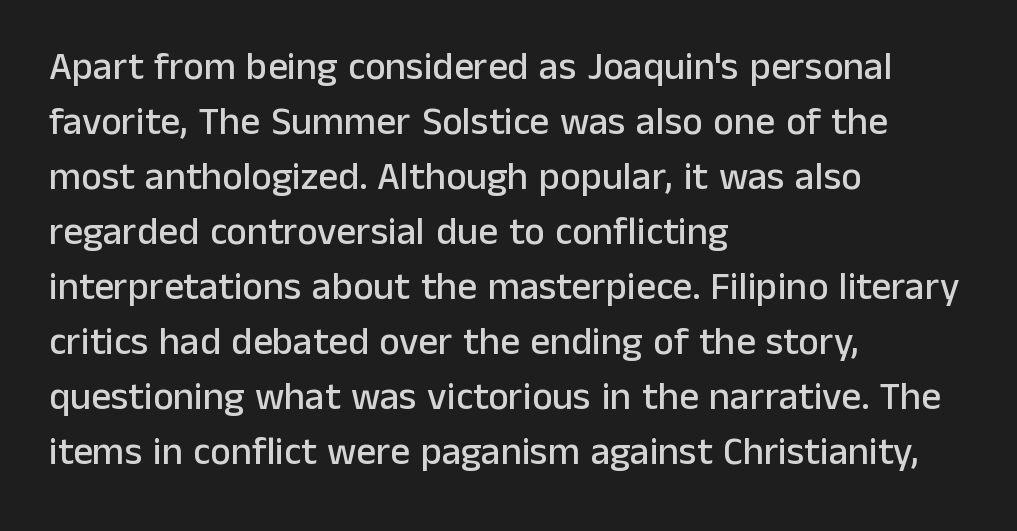
Note the varied advance widths — an 'i' is clearly narrower than an 'm'. The letterforms sit shoulder to shoulder at normal distance. Compared with a centered layout, this one pins lines to the left instead. The words here are not underlined.
